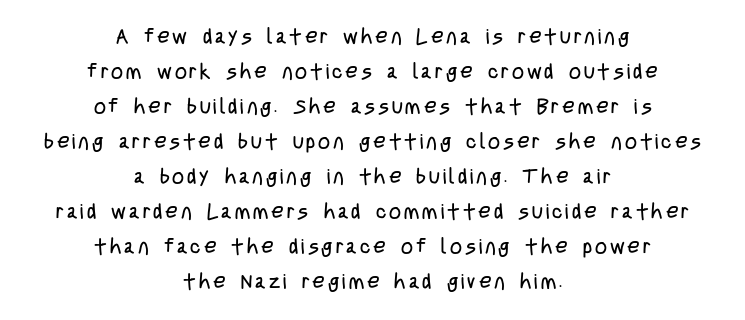
Posture: straight, roman, zero tilt. The typesetter chose a symmetrical, centered arrangement here. A clean baseline with only descenders dipping below it. Stems here are at most as thick as an everyday book face. The designer left line spacing at the default.
